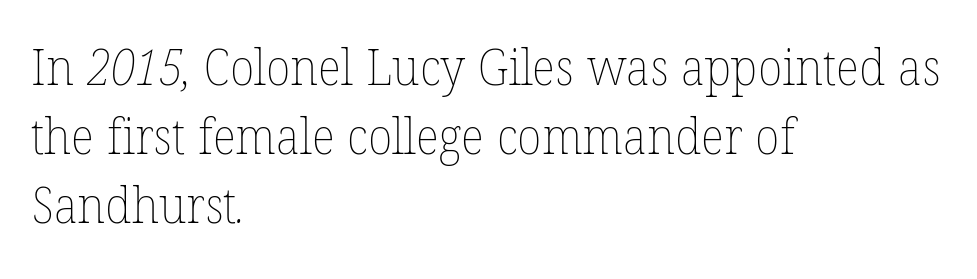
The image shows 50 px thin type; set left-aligned, normal line spacing (1.38x), normal letter spacing, not underlined; low stroke contrast and a medium x-height.
